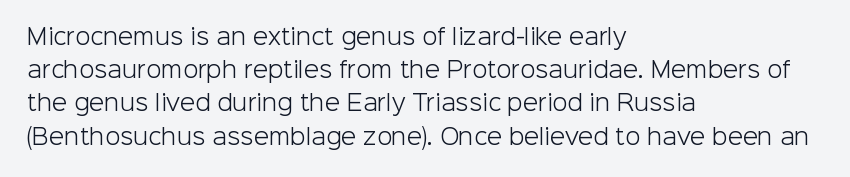
The image shows 22 px text type, upright; set left-aligned, normal line spacing (1.51x), normal letter spacing, not underlined.
